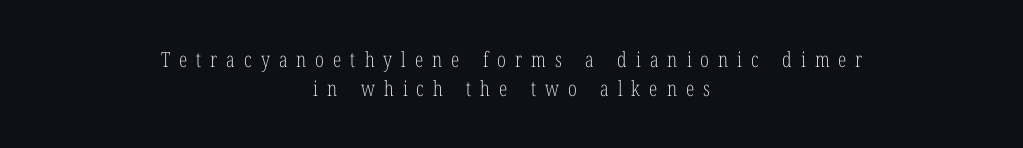
{"italic": "no", "bold": "no", "underline": "no", "align": "center", "line_spacing": "normal", "line_spacing_ratio": 1.4, "letter_spacing": "wide", "letter_spacing_em": 0.43, "glyph_px": 21}
